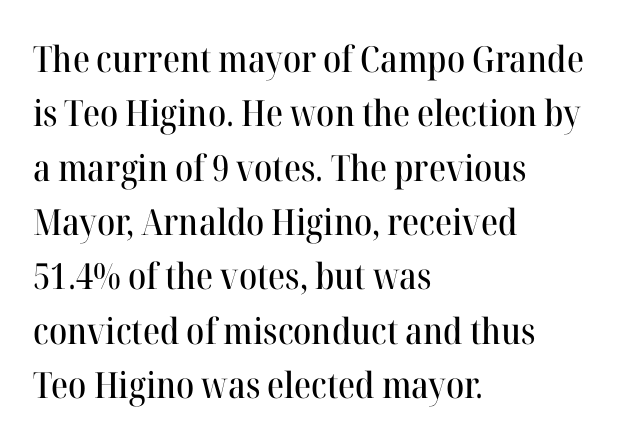
Q: Is the text italic (slanted)? A: No, it is upright.
Q: Is the typeface a serif or a sans-serif typeface? A: Serif.
Q: Is the text underlined? A: No.
Q: How is the paragraph aligned? A: Left-aligned.
Q: Is the spacing between letters normal or unusually wide? A: Normal.
Q: Is the spacing between lines tight, normal or loose? A: Normal.
Q: Width (condensed, normal, or wide)? A: Normal.
Q: Stroke contrast? A: High.
Q: x-height? A: Medium.
Q: Monospaced? A: No.
